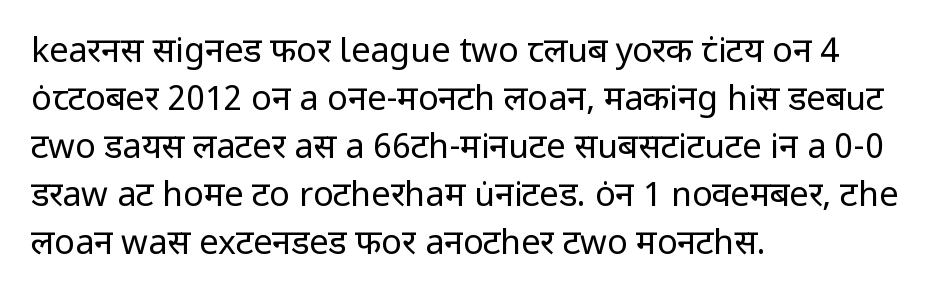
Italic? Not at all — the glyphs are vertical. The rendering uses natural spacing where letterforms have individual widths. Leftover space on each line is placed entirely after the last word. The horizontal fit of the characters is conventional and even. Does the type have serifs? No, each stem ends abruptly. Compared with a typical body face, this is equally light or lighter still.
